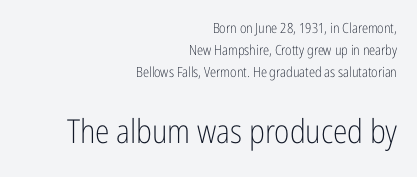
Standard letterfit; no display-style spreading of the glyphs. The text was rendered using a sans face with plain stroke endings. The font is comparable to plain body text, perhaps lighter. Quick note: interline space is typical. The specimen reads as upright at a glance. The compositor pushed each line to the right boundary.
